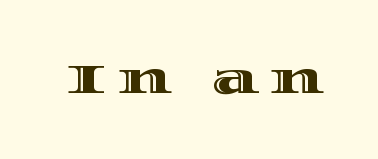
Words appear elongated and porous because spacing is wide. The gap between lines stays unmarked. Looks like regular typesetting: each glyph gets only the width it needs. When letters stand straight like this, we call the style roman or upright.
